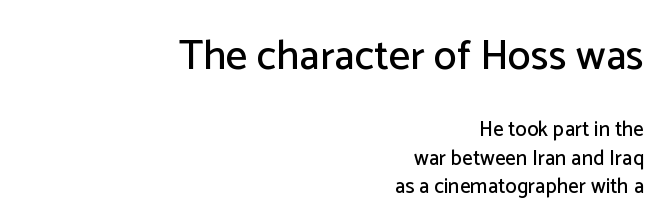
{"serif": "no", "italic": "no", "width": "normal", "stroke_contrast": "low", "x_height": "medium", "monospaced": "no", "underline": "no", "align": "right", "line_spacing": "normal", "line_spacing_ratio": 1.35, "letter_spacing": "normal", "letter_spacing_em": 0.0, "larger_block": "first", "size_ratio": 2.0, "glyph_px": 42}
